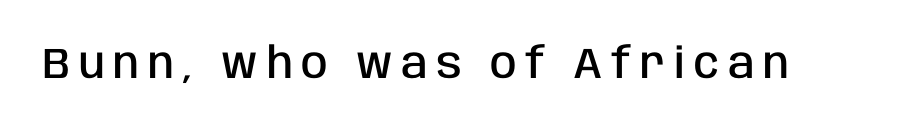
The image shows 43 px semibold, condensed sans-serif type, upright; set unusually wide letter spacing (+0.2 em), not underlined; low stroke contrast and a large x-height.
